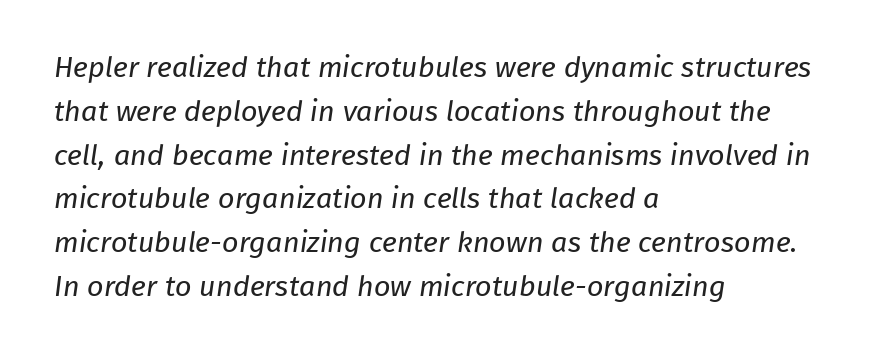
Q: Is the text bold? A: No.
Q: Is the typeface a serif or a sans-serif typeface? A: Sans-serif.
Q: Is the text underlined? A: No.
Q: How is the paragraph aligned? A: Left-aligned.
Q: Is the spacing between letters normal or unusually wide? A: Normal.
Q: Is the spacing between lines tight, normal or loose? A: Normal.
Q: Width (condensed, normal, or wide)? A: Normal.
Q: Stroke contrast? A: Low.
Q: x-height? A: Medium.
Q: Monospaced? A: No.
